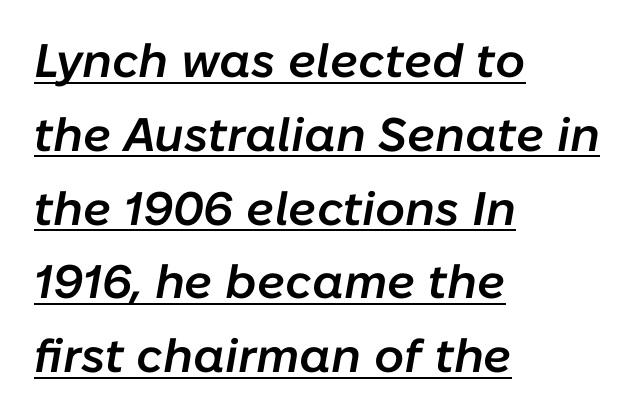
The string is rendered with underlining switched on. Notice how the passage keeps a crisp vertical edge on the left only. Baseline-to-baseline distance is the conventional proportion of letter height. Is the type bold? Partly — it's a semibold, heavier than regular but not fully bold.
